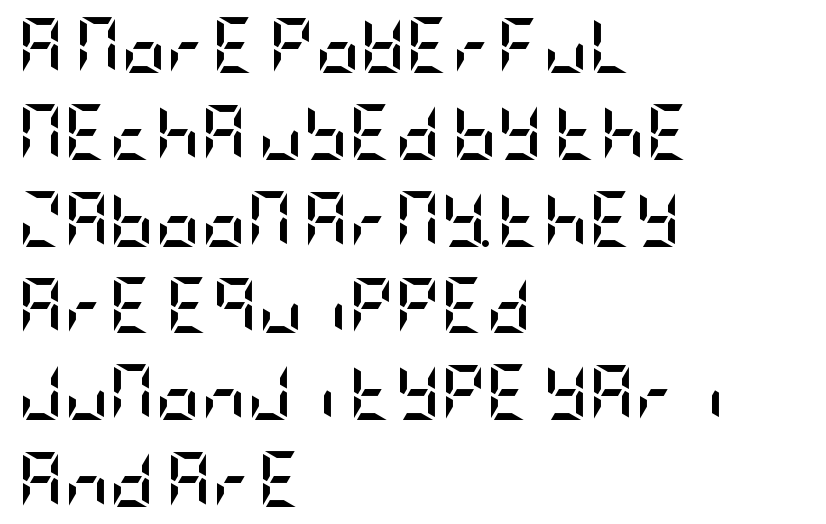
The image shows 56 px semibold, condensed sans-serif type, upright; set left-aligned, normal line spacing (1.55x), normal letter spacing, not underlined; low stroke contrast and a large x-height.
